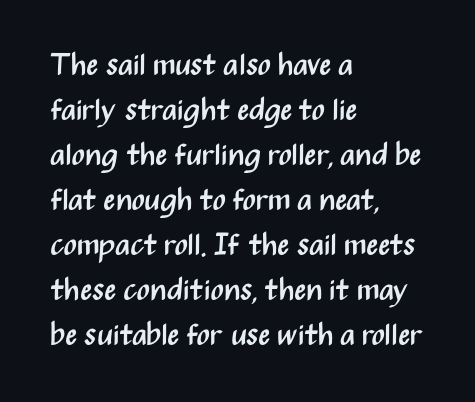
Q: Is the text bold? A: No.
Q: Is the text italic (slanted)? A: No, it is upright.
Q: Is the typeface a serif or a sans-serif typeface? A: Sans-serif.
Q: Is the text underlined? A: No.
Q: How is the paragraph aligned? A: Left-aligned.
Q: Is the spacing between letters normal or unusually wide? A: Normal.
Q: Is the spacing between lines tight, normal or loose? A: Normal.
Q: Width (condensed, normal, or wide)? A: Condensed.
Q: Stroke contrast? A: Medium.
Q: x-height? A: Medium.
Q: Monospaced? A: No.
